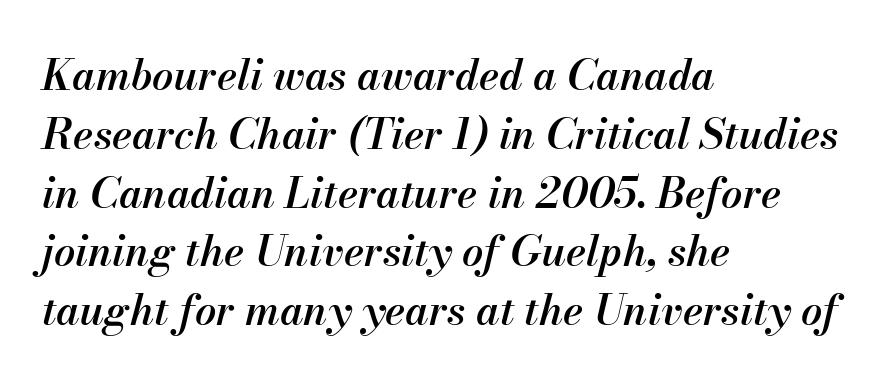
{"italic": "yes", "lean": "right", "slant_degrees": 13, "bold": "semi", "weight": "semibold", "width": "normal", "stroke_contrast": "medium", "x_height": "small", "monospaced": "no", "underline": "no", "align": "left", "line_spacing": "normal", "line_spacing_ratio": 1.4, "letter_spacing": "normal", "letter_spacing_em": 0.0, "glyph_px": 42}
